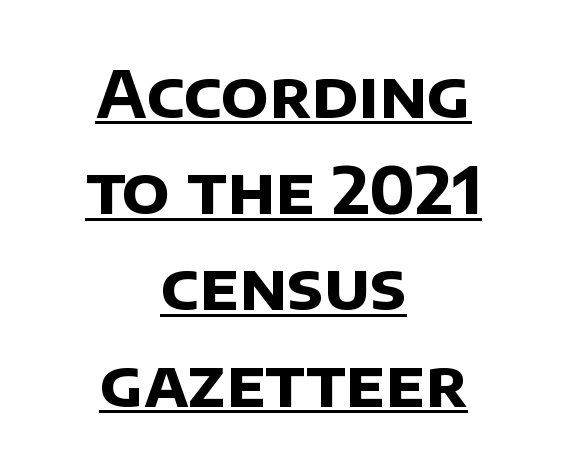
Think of a printed novel: that variable character pitch is what you see here. Does the type have serifs? No, each stem ends abruptly. Letter spacing: default. The face used here appears with an underline applied. A normal amount of white space separates one row of letters from the next. Reading down the block, each line starts at a different indent, mirrored at its end.
